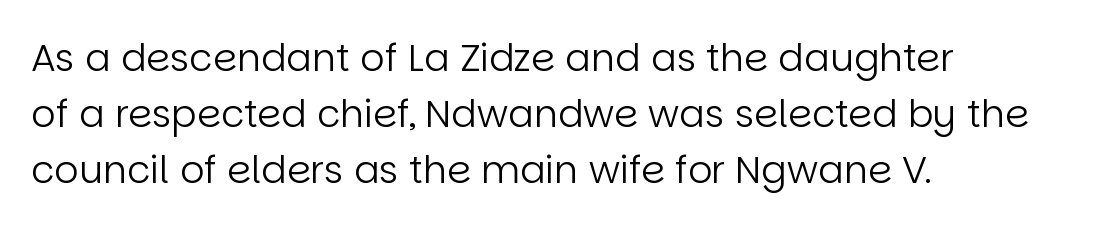
Q: Is the text bold? A: No.
Q: Is the text italic (slanted)? A: No, it is upright.
Q: Is the typeface a serif or a sans-serif typeface? A: Sans-serif.
Q: Is the text underlined? A: No.
Q: How is the paragraph aligned? A: Left-aligned.
Q: Is the spacing between letters normal or unusually wide? A: Normal.
Q: Is the spacing between lines tight, normal or loose? A: Normal.
Q: Width (condensed, normal, or wide)? A: Normal.
Q: Stroke contrast? A: Low.
Q: x-height? A: Large.
Q: Monospaced? A: No.
